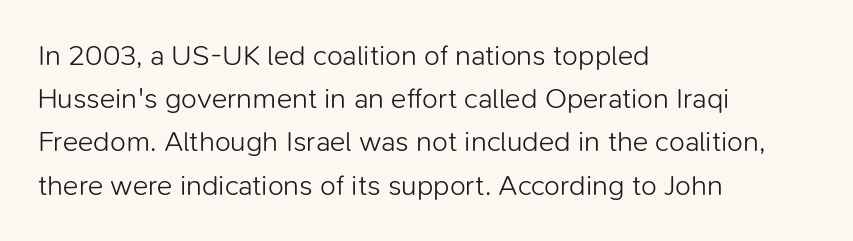
Q: Is the text bold? A: No.
Q: Is the text italic (slanted)? A: No, it is upright.
Q: Is the typeface a serif or a sans-serif typeface? A: Sans-serif.
Q: Is the text underlined? A: No.
Q: How is the paragraph aligned? A: Left-aligned.
Q: Is the spacing between letters normal or unusually wide? A: Normal.
Q: Is the spacing between lines tight, normal or loose? A: Normal.
Q: Width (condensed, normal, or wide)? A: Normal.
Q: Stroke contrast? A: Low.
Q: x-height? A: Medium.
Q: Monospaced? A: No.
